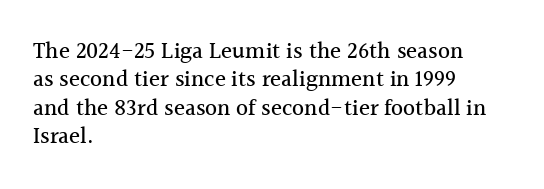
The image shows 23 px text type, upright; set left-aligned, line spacing 1.23x, normal letter spacing, not underlined.
